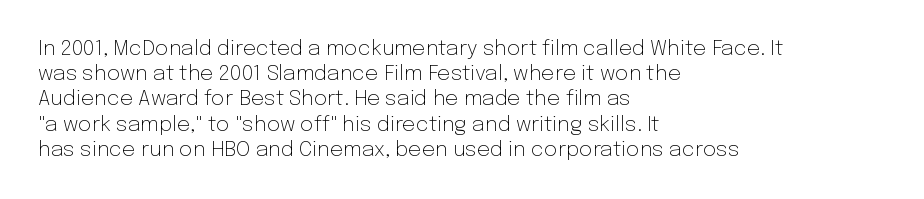
The letterforms sit shoulder to shoulder at normal distance. Typeset ragged right — the left edge is the straight one. The lettering holds an erect, upright posture throughout. Vertical stems look standard width or narrower in stroke. Beneath every word, the page is bare.
